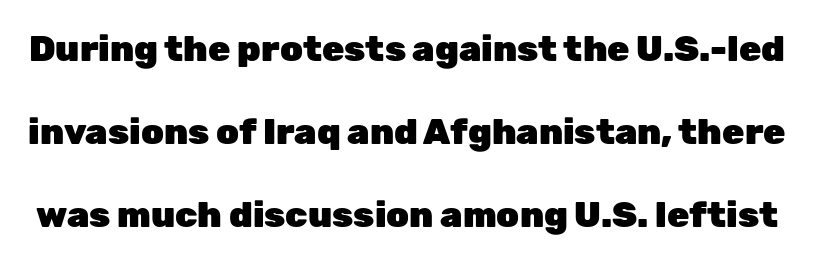
The image shows 36 px heavy sans-serif type, upright; set loose line spacing (2.3x), normal letter spacing, not underlined; low stroke contrast and a medium x-height.
